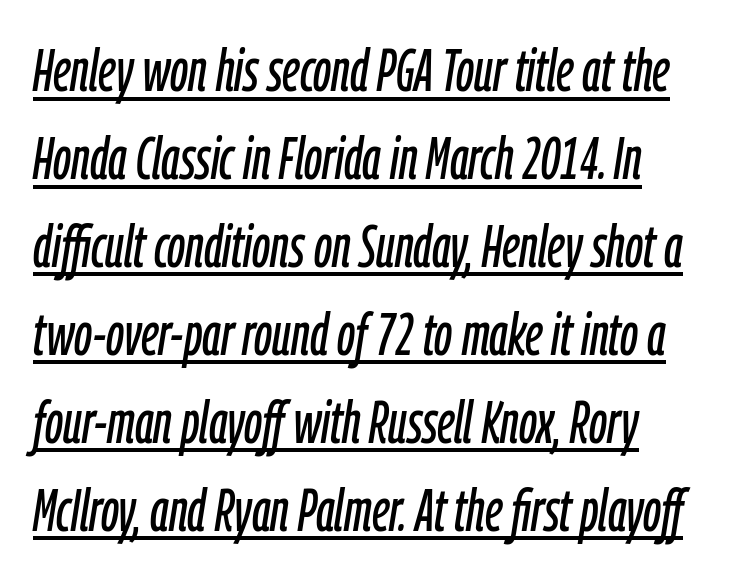
{"italic": "yes", "lean": "right", "slant_degrees": 9, "width": "condensed", "stroke_contrast": "low", "x_height": "medium", "monospaced": "no", "underline": "yes", "align": "left", "line_spacing": "normal", "line_spacing_ratio": 1.49, "letter_spacing": "normal", "letter_spacing_em": 0.0, "glyph_px": 59}
